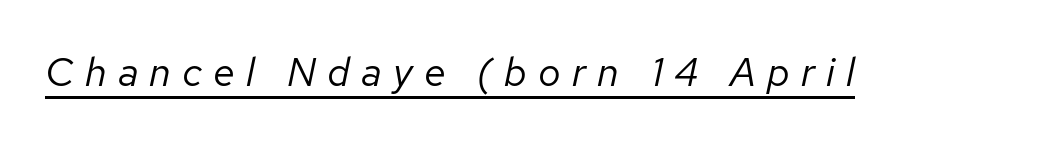
The image shows 40 px regular-weight type, italic (leaning right); set unusually wide letter spacing (+0.28 em), underlined; low stroke contrast and a medium x-height.
